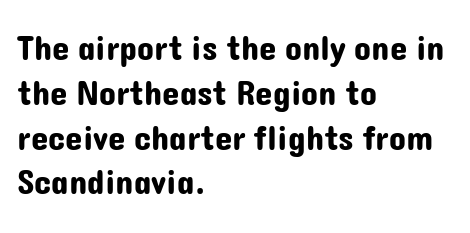
Q: Is the text italic (slanted)? A: No, it is upright.
Q: Is the typeface a serif or a sans-serif typeface? A: Sans-serif.
Q: Is the text underlined? A: No.
Q: How is the paragraph aligned? A: Left-aligned.
Q: Is the spacing between letters normal or unusually wide? A: Normal.
Q: Is the spacing between lines tight, normal or loose? A: Normal.
Q: Width (condensed, normal, or wide)? A: Normal.
Q: Stroke contrast? A: Low.
Q: x-height? A: Medium.
Q: Monospaced? A: No.
